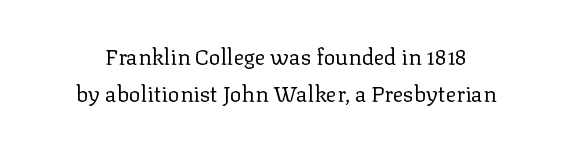
Q: Is the text bold? A: No.
Q: Is the text italic (slanted)? A: No, it is upright.
Q: Is the text underlined? A: No.
Q: How is the paragraph aligned? A: Centered.
Q: Is the spacing between letters normal or unusually wide? A: Normal.
Q: Is the spacing between lines tight, normal or loose? A: Normal.
